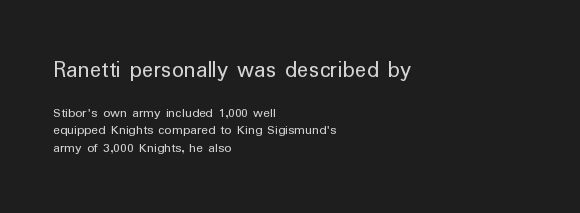
Q: Is the text bold? A: No.
Q: Is the text italic (slanted)? A: No, it is upright.
Q: Is the text underlined? A: No.
Q: How is the paragraph aligned? A: Left-aligned.
Q: Is the spacing between letters normal or unusually wide? A: Normal.
Q: Is the spacing between lines tight, normal or loose? A: Normal.
Q: Which block of text is set in a larger size, the first (top) or the second (bottom)? A: The first (top) one.
